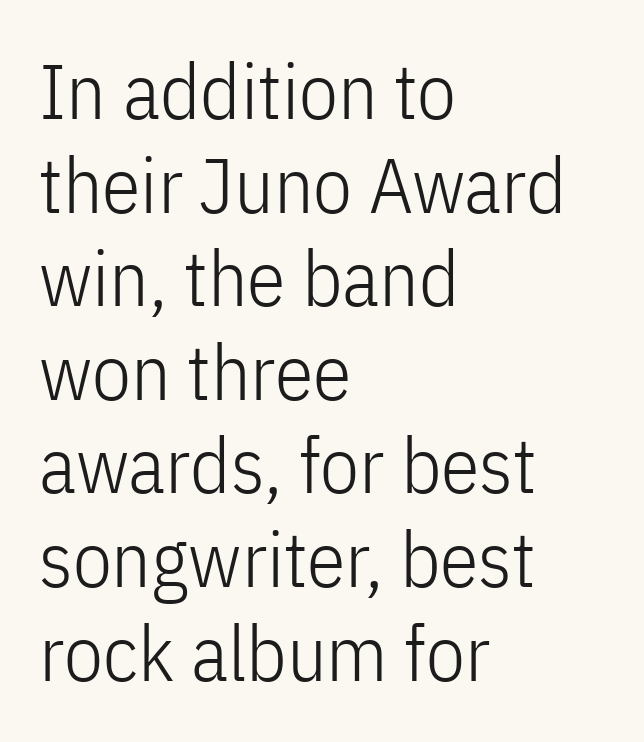
{"serif": "no", "italic": "no", "bold": "no", "weight": "light", "width": "condensed", "stroke_contrast": "low", "x_height": "medium", "monospaced": "no", "underline": "no", "align": "left", "line_spacing_ratio": 1.2, "letter_spacing": "normal", "letter_spacing_em": 0.0, "glyph_px": 78}
